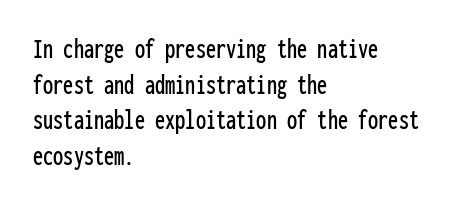
{"serif": "no", "italic": "no", "width": "condensed", "stroke_contrast": "low", "x_height": "medium", "monospaced": "yes", "underline": "no", "align": "left", "line_spacing_ratio": 1.23, "letter_spacing": "normal", "letter_spacing_em": 0.0, "glyph_px": 29}
